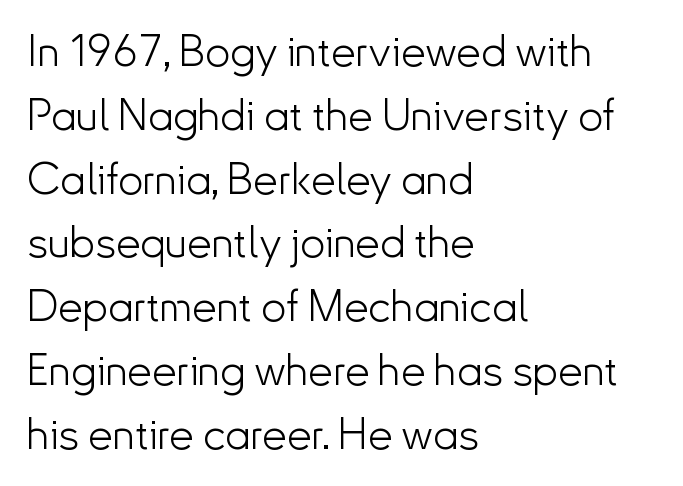
{"serif": "no", "italic": "no", "bold": "no", "weight": "light", "width": "normal", "stroke_contrast": "low", "x_height": "small", "monospaced": "no", "underline": "no", "align": "left", "line_spacing": "normal", "line_spacing_ratio": 1.45, "letter_spacing": "normal", "letter_spacing_em": 0.0, "glyph_px": 44}
